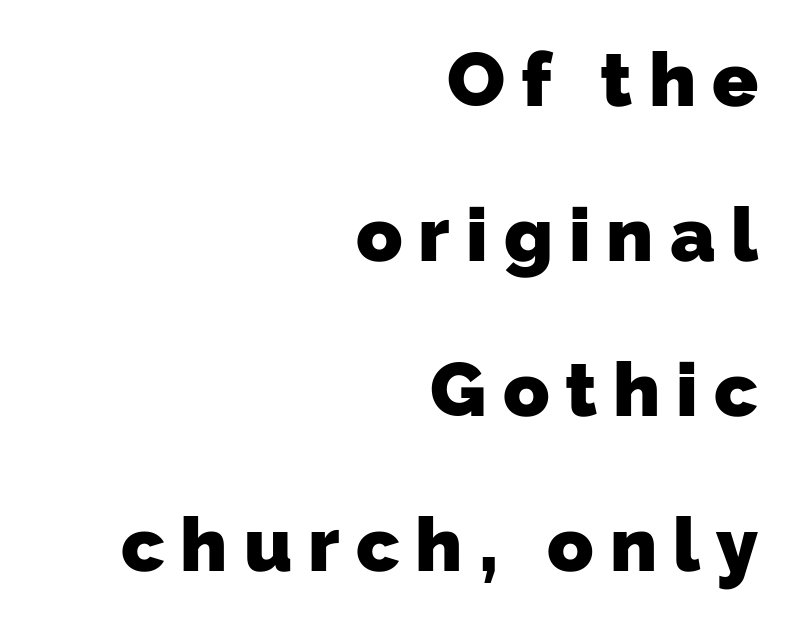
{"serif": "no", "bold": "yes", "weight": "heavy", "width": "normal", "stroke_contrast": "low", "x_height": "medium", "monospaced": "no", "underline": "no", "align": "right", "line_spacing": "loose", "line_spacing_ratio": 2.04, "letter_spacing": "wide", "letter_spacing_em": 0.21, "glyph_px": 76}
